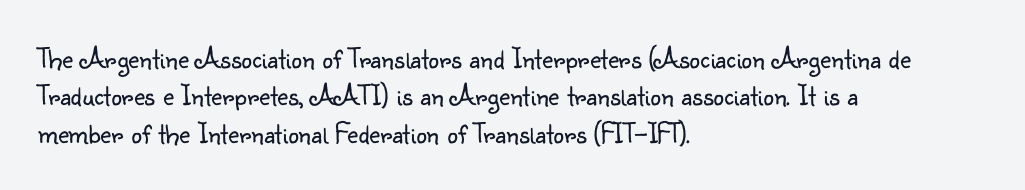
{"serif": "no", "italic": "no", "bold": "no", "weight": "light", "width": "normal", "stroke_contrast": "low", "x_height": "small", "monospaced": "no", "underline": "no", "align": "left", "line_spacing": "normal", "line_spacing_ratio": 1.25, "letter_spacing": "normal", "letter_spacing_em": 0.0, "glyph_px": 30}
